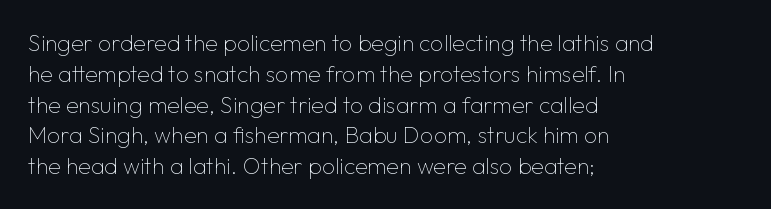
The image shows 23 px text type, upright; set left-aligned, normal line spacing (1.34x), normal letter spacing, not underlined.
